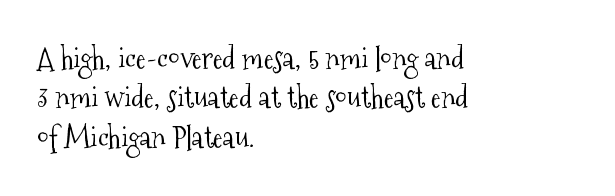
{"serif": "yes", "italic": "no", "bold": "no", "weight": "light", "width": "condensed", "stroke_contrast": "medium", "x_height": "medium", "monospaced": "no", "underline": "no", "align": "left", "line_spacing": "normal", "line_spacing_ratio": 1.31, "letter_spacing": "normal", "letter_spacing_em": 0.0, "glyph_px": 30}
